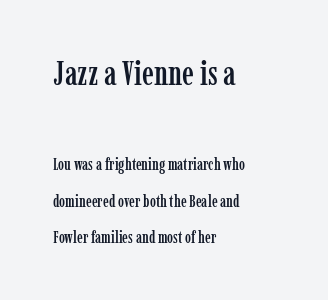
There is no visible air inserted between adjacent glyphs. A typesetter would call this proportional, since set widths differ per character. Typographically, this falls in the serif category. Each line starts at the same left margin while the right side varies. The block of text is sparse from top to bottom, with ample space between rows.
